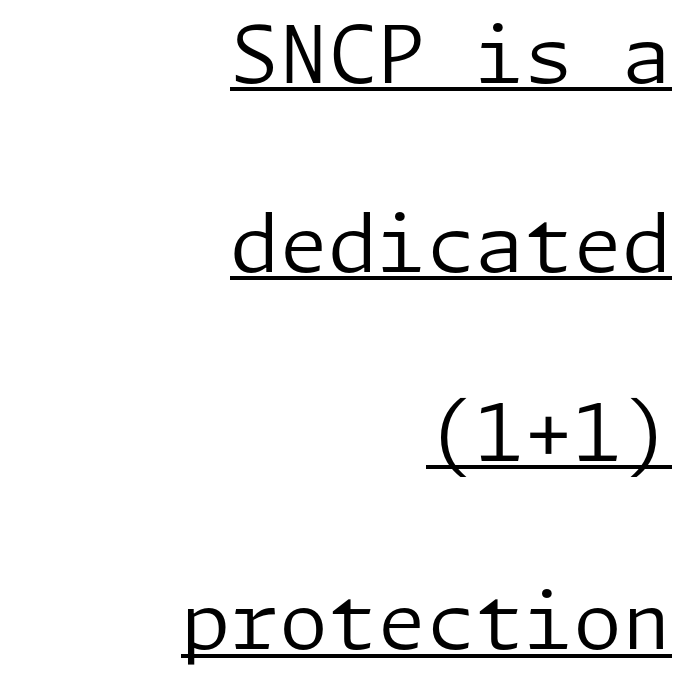
{"serif": "no", "italic": "no", "bold": "no", "weight": "regular", "width": "normal", "stroke_contrast": "low", "x_height": "medium", "underline": "yes", "align": "right", "line_spacing": "loose", "line_spacing_ratio": 2.39, "letter_spacing": "normal", "letter_spacing_em": 0.0, "glyph_px": 79}
